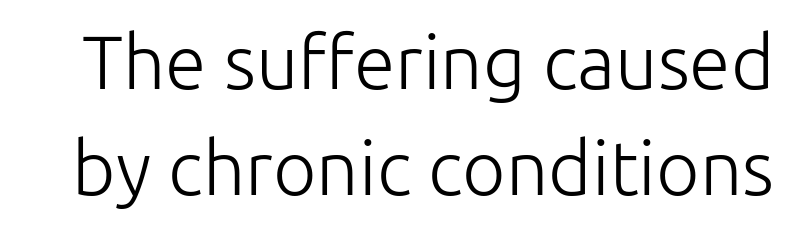
The image shows 75 px light sans-serif type, upright; set normal line spacing (1.41x), normal letter spacing, not underlined; low stroke contrast and a medium x-height.
